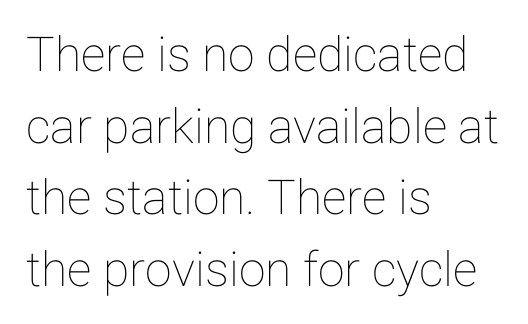
Q: Is the text italic (slanted)? A: No, it is upright.
Q: Is the text underlined? A: No.
Q: How is the paragraph aligned? A: Left-aligned.
Q: Is the spacing between letters normal or unusually wide? A: Normal.
Q: Is the spacing between lines tight, normal or loose? A: Normal.
Q: Width (condensed, normal, or wide)? A: Normal.
Q: Stroke contrast? A: Low.
Q: x-height? A: Medium.
Q: Monospaced? A: No.
